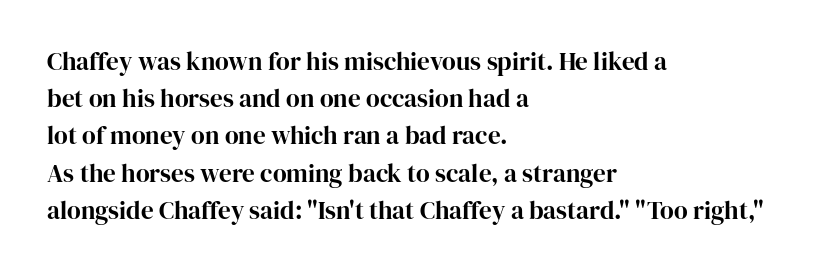
Q: Is the text italic (slanted)? A: No, it is upright.
Q: Is the text underlined? A: No.
Q: How is the paragraph aligned? A: Left-aligned.
Q: Is the spacing between letters normal or unusually wide? A: Normal.
Q: Is the spacing between lines tight, normal or loose? A: Normal.
